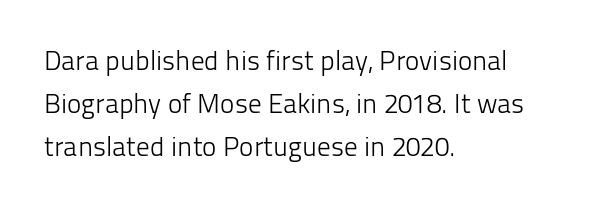
Posture: straight, roman, zero tilt. Notice how descenders clear the ascenders below comfortably — that's standard leading. Visually the block forms a straight wall on the left and a jagged coastline on the right. Descenders hang freely into open space. The type is set solid horizontally, with unmodified tracking. Heft: none added — not bold.
